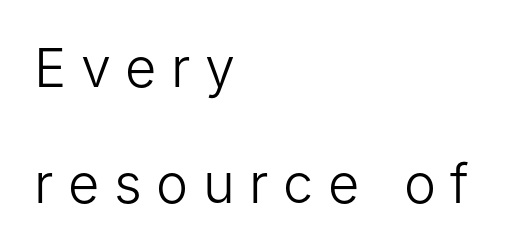
The image shows 54 px light sans-serif type, upright; set left-aligned, loose line spacing (2.14x), unusually wide letter spacing (+0.27 em), not underlined; low stroke contrast and a medium x-height.
